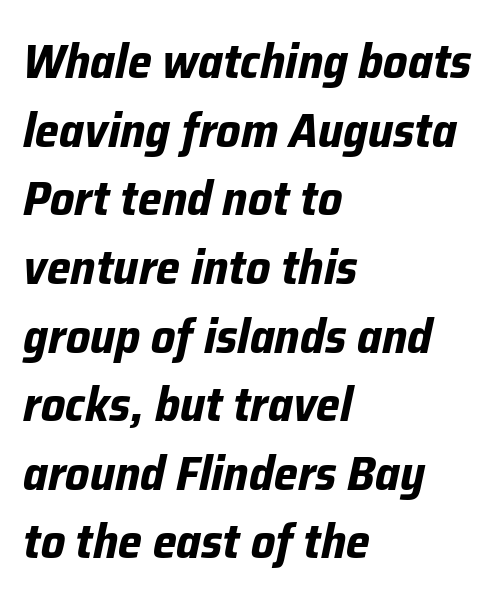
{"italic": "yes", "lean": "right", "slant_degrees": 12, "bold": "yes", "weight": "bold", "width": "normal", "stroke_contrast": "low", "x_height": "medium", "monospaced": "no", "underline": "no", "align": "left", "line_spacing": "normal", "line_spacing_ratio": 1.43, "letter_spacing": "normal", "letter_spacing_em": 0.0, "glyph_px": 48}
